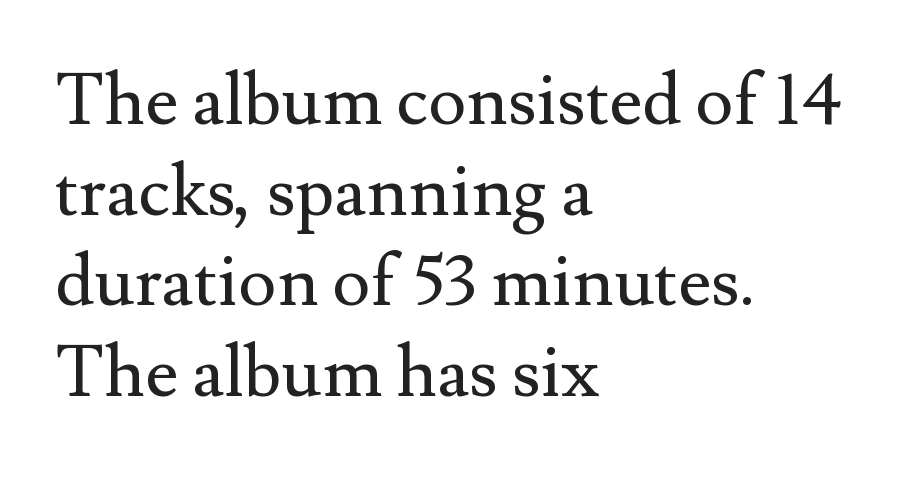
{"serif": "yes", "italic": "no", "bold": "no", "weight": "regular", "width": "normal", "stroke_contrast": "medium", "x_height": "small", "monospaced": "no", "underline": "no", "align": "left", "line_spacing": "normal", "line_spacing_ratio": 1.26, "letter_spacing": "normal", "letter_spacing_em": 0.0, "glyph_px": 72}
